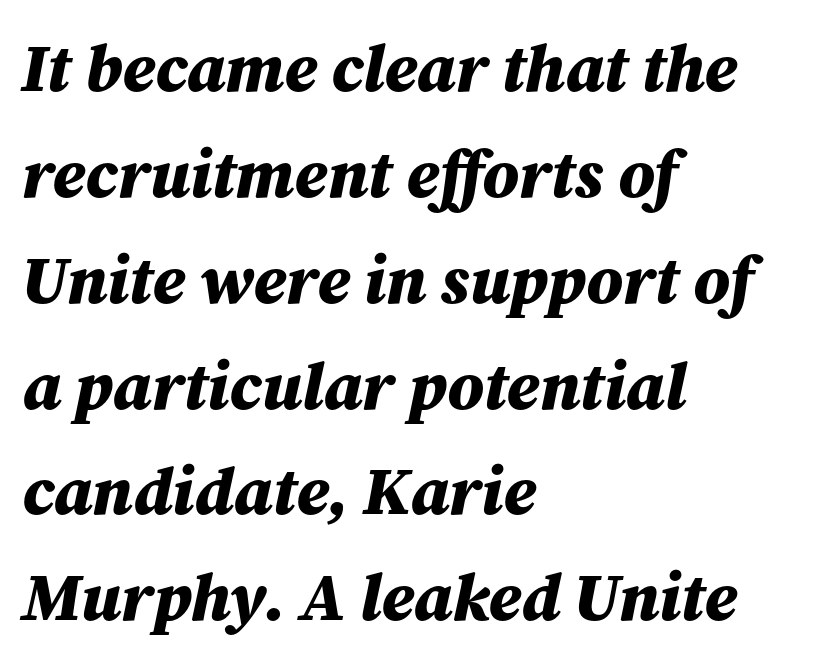
Nobody touched the tracking dial on this one. The face used here is proportionally spaced, like ordinary book or web type. What's the leading like? Ordinary, nothing unusual. Which margin do the lines hug? The left one — the right edge is uneven. The face used here has the dense, thick strokes of a bold. The rendering applies a slant to the glyphs.
